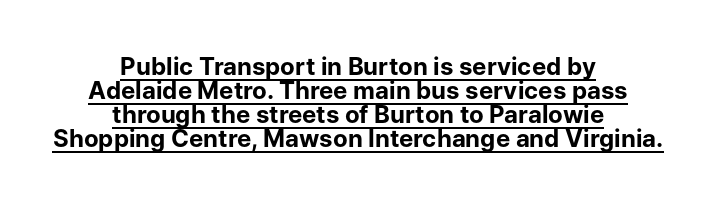
Q: Is the text bold? A: Yes.
Q: Is the text italic (slanted)? A: No, it is upright.
Q: Is the text underlined? A: Yes.
Q: How is the paragraph aligned? A: Centered.
Q: Is the spacing between letters normal or unusually wide? A: Normal.
Q: Is the spacing between lines tight, normal or loose? A: Tight.
